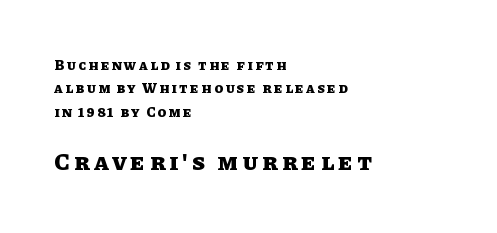
The image shows 24 px bold type, upright; set left-aligned, normal line spacing (1.67x), not underlined; the second (bottom) block is 1.71x larger.
